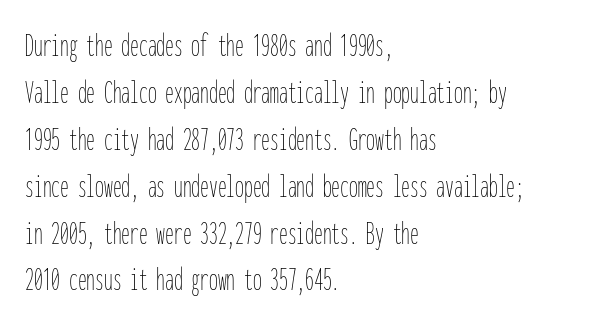
Q: Is the text bold? A: No.
Q: Is the text italic (slanted)? A: No, it is upright.
Q: Is the text underlined? A: No.
Q: How is the paragraph aligned? A: Left-aligned.
Q: Is the spacing between letters normal or unusually wide? A: Normal.
Q: Is the spacing between lines tight, normal or loose? A: Normal.
Q: Width (condensed, normal, or wide)? A: Condensed.
Q: Stroke contrast? A: Low.
Q: x-height? A: Medium.
Q: Monospaced? A: Yes.
